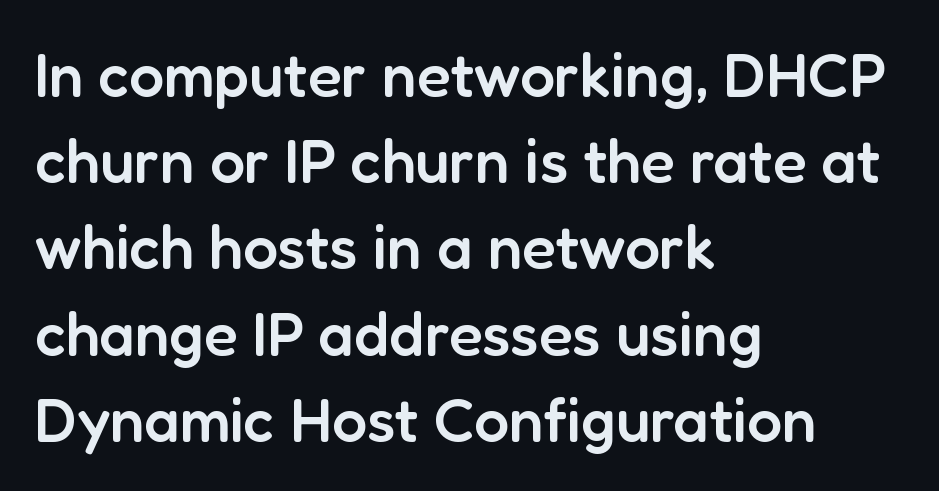
The image shows 62 px semibold sans-serif type, upright; set left-aligned, normal line spacing (1.39x), normal letter spacing, not underlined; low stroke contrast and a medium x-height.
